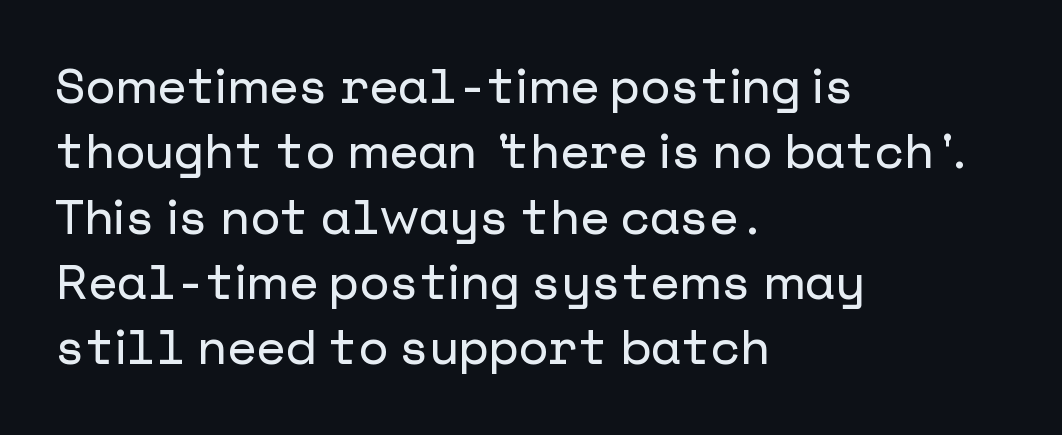
The image shows 48 px sans-serif type, upright; set left-aligned, normal line spacing (1.36x), normal letter spacing, not underlined; low stroke contrast and a medium x-height.
